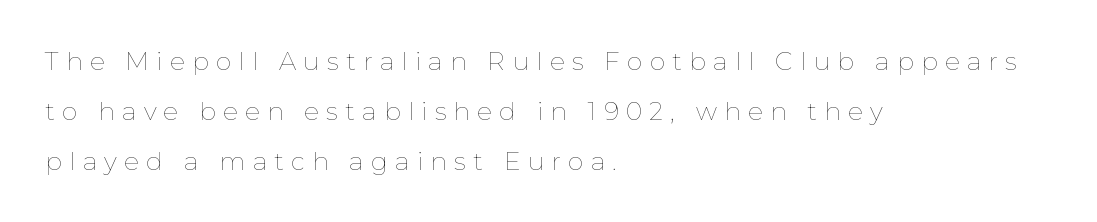
{"italic": "no", "bold": "no", "underline": "no", "align": "left", "line_spacing": "loose", "line_spacing_ratio": 2.0, "letter_spacing": "wide", "letter_spacing_em": 0.29, "glyph_px": 25}
